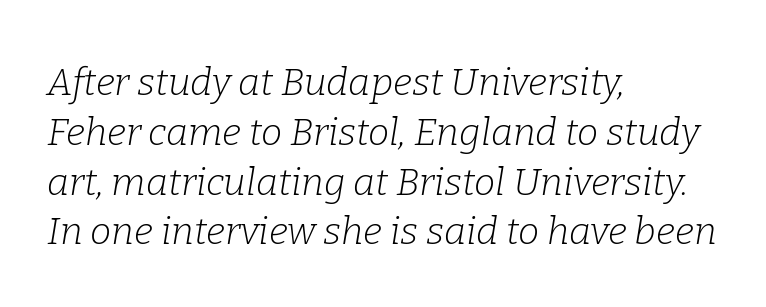
The image shows 38 px light serif type, italic (leaning right); set left-aligned, normal line spacing (1.31x), normal letter spacing, not underlined; low stroke contrast and a medium x-height.
